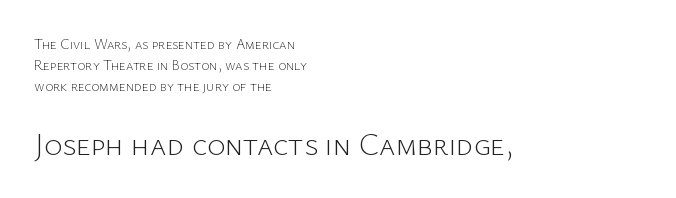
These two chunks differ in scale, with the bottom chunk taking the larger measure. The strip under each line holds only bare page. These lines are rendered in a variable-pitch font. Students, note that the glyphs here touch the page at normal intervals. The paragraph has a hard left edge and a soft right edge.
